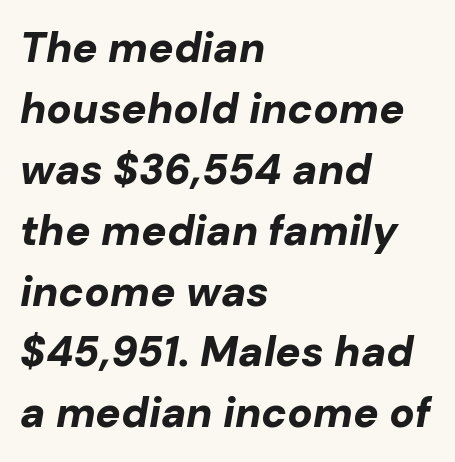
{"italic": "yes", "lean": "right", "slant_degrees": 10, "bold": "yes", "weight": "bold", "width": "normal", "stroke_contrast": "low", "x_height": "medium", "monospaced": "no", "underline": "no", "align": "left", "line_spacing": "normal", "line_spacing_ratio": 1.45, "letter_spacing": "normal", "letter_spacing_em": 0.0, "glyph_px": 42}
